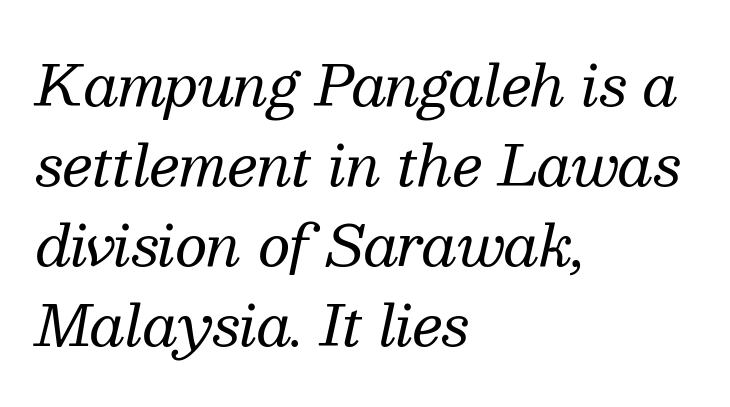
Q: Is the text bold? A: No.
Q: Is the text italic (slanted)? A: Yes, it leans right by about 13 degrees.
Q: Is the typeface a serif or a sans-serif typeface? A: Serif.
Q: Is the text underlined? A: No.
Q: How is the paragraph aligned? A: Left-aligned.
Q: Is the spacing between letters normal or unusually wide? A: Normal.
Q: Is the spacing between lines tight, normal or loose? A: Normal.
Q: Width (condensed, normal, or wide)? A: Normal.
Q: Stroke contrast? A: Medium.
Q: x-height? A: Medium.
Q: Monospaced? A: No.
